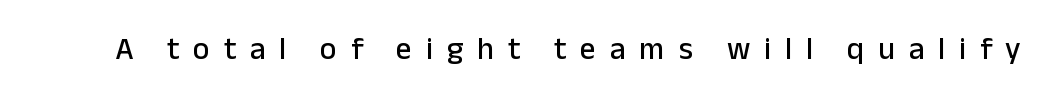
Q: Is the text italic (slanted)? A: No, it is upright.
Q: Is the typeface a serif or a sans-serif typeface? A: Sans-serif.
Q: Is the text underlined? A: No.
Q: Is the spacing between letters normal or unusually wide? A: Unusually wide.
Q: Width (condensed, normal, or wide)? A: Normal.
Q: Stroke contrast? A: Low.
Q: x-height? A: Medium.
Q: Monospaced? A: No.
